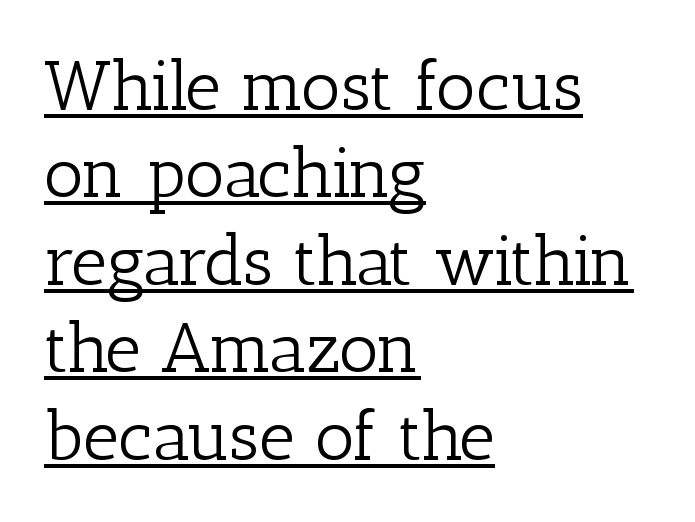
Stem width sits at or under what a default text font uses. In terms of leading, this rendering sits right in the middle. Is there any slant? The stems are plumb. Beneath each row of characters lies a ruled line. The text was rendered using a seriffed face with decorative stroke endings. The rendering anchors every line to the left-hand side.
